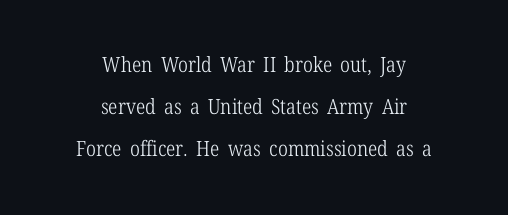
The image shows 21 px text type, upright; set centered, loose line spacing (2.01x), normal letter spacing, not underlined.
